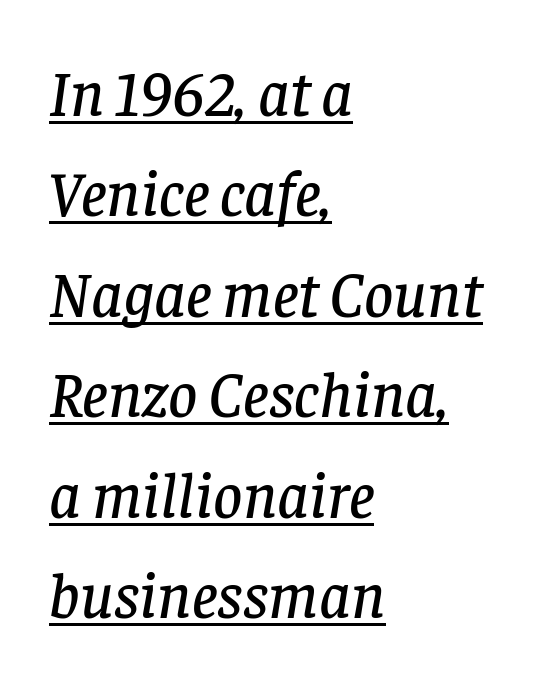
Do the characters align in a grid? No, the font is proportional. Is this a sans? No — the strokes have serifs. Like a heading marked for emphasis, these lines bear an underscore. Would a proofreader flag this as italicized? Yes. Regular leading. Where is the straight margin? On the left.
